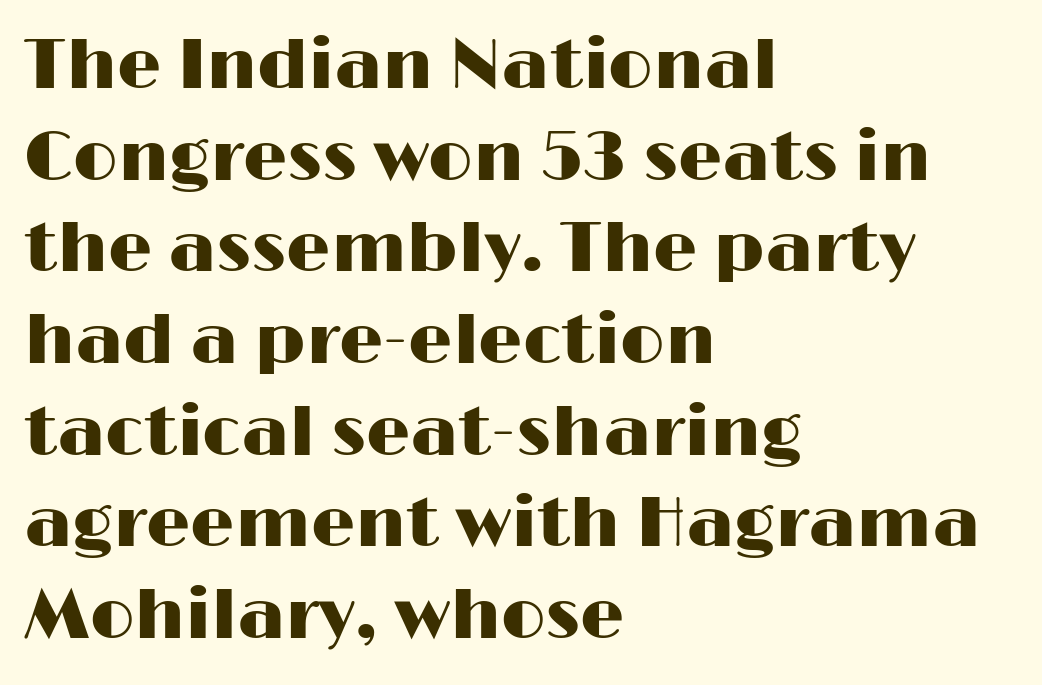
Q: Is the text italic (slanted)? A: No, it is upright.
Q: Is the typeface a serif or a sans-serif typeface? A: Sans-serif.
Q: Is the text underlined? A: No.
Q: How is the paragraph aligned? A: Left-aligned.
Q: Is the spacing between letters normal or unusually wide? A: Normal.
Q: Is the spacing between lines tight, normal or loose? A: Normal.
Q: Width (condensed, normal, or wide)? A: Wide.
Q: Stroke contrast? A: High.
Q: x-height? A: Medium.
Q: Monospaced? A: No.
